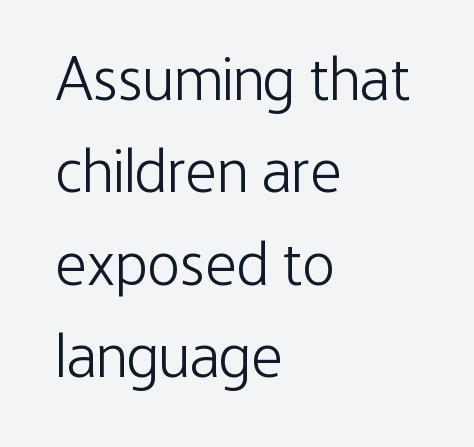
{"serif": "no", "italic": "no", "bold": "no", "weight": "light", "width": "condensed", "stroke_contrast": "low", "x_height": "medium", "monospaced": "no", "underline": "no", "align": "left", "line_spacing": "normal", "line_spacing_ratio": 1.49, "letter_spacing": "normal", "letter_spacing_em": 0.0, "glyph_px": 62}
